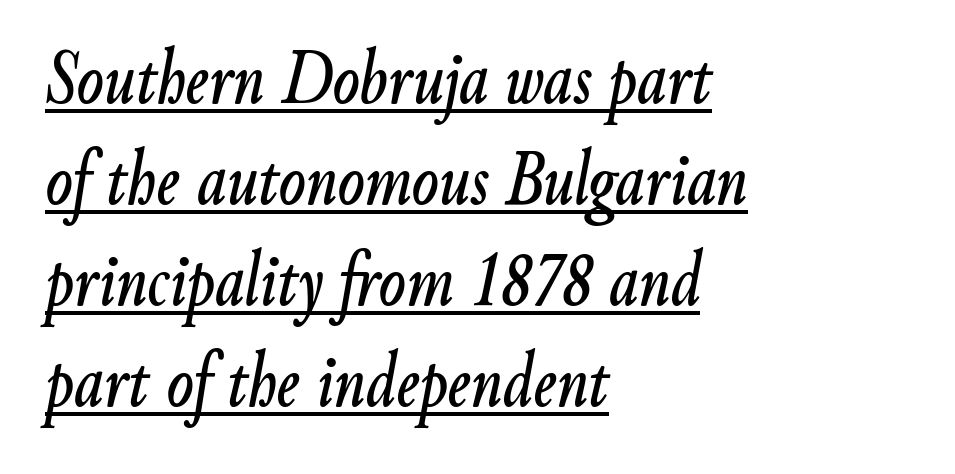
Q: Is the text italic (slanted)? A: Yes, it leans right by about 9 degrees.
Q: Is the text underlined? A: Yes.
Q: How is the paragraph aligned? A: Left-aligned.
Q: Is the spacing between letters normal or unusually wide? A: Normal.
Q: Is the spacing between lines tight, normal or loose? A: Normal.
Q: Width (condensed, normal, or wide)? A: Condensed.
Q: Stroke contrast? A: Low.
Q: x-height? A: Small.
Q: Monospaced? A: No.
